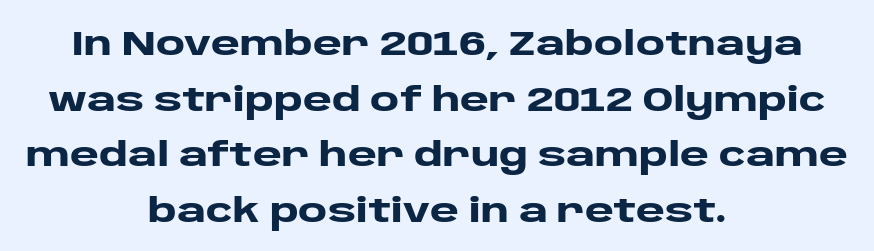
In terms of letterspacing, this is plain default setting. The face used here is proportionally spaced, like ordinary book or web type. These lines were composed using upright roman letters. What kind of face is this? One without serifs — a sans. The passage shown is emphatically bold. Quick note: underline off.
